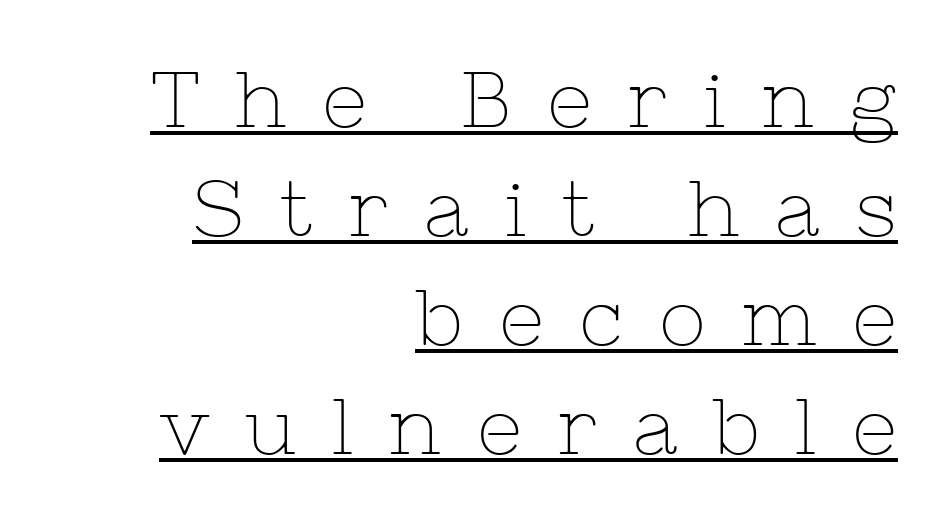
The image shows 79 px thin serif type, upright; set right-aligned, normal line spacing (1.38x), unusually wide letter spacing (+0.45 em), underlined; low stroke contrast and a medium x-height.
